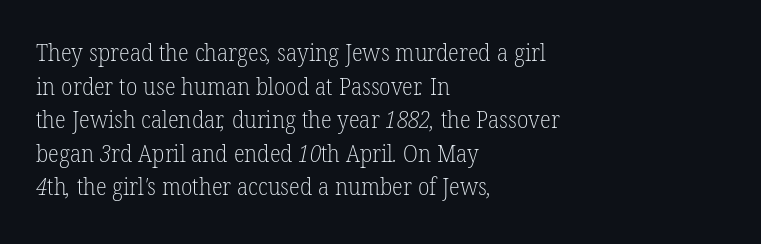
Q: Is the text bold? A: No.
Q: Is the text underlined? A: No.
Q: How is the paragraph aligned? A: Left-aligned.
Q: Is the spacing between letters normal or unusually wide? A: Normal.
Q: Is the spacing between lines tight, normal or loose? A: Normal.
